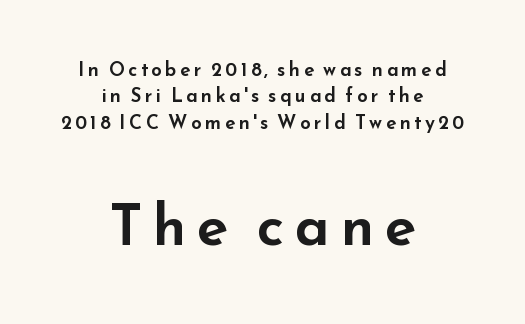
The image shows 58 px wide sans-serif type, upright; set centered, normal line spacing (1.39x), not underlined; the second (bottom) block is 3.05x larger; low stroke contrast and a small x-height.
